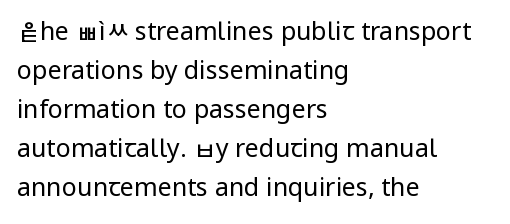
{"italic": "no", "bold": "no", "underline": "no", "align": "left", "line_spacing": "normal", "line_spacing_ratio": 1.56, "letter_spacing": "normal", "letter_spacing_em": 0.0, "glyph_px": 25}
